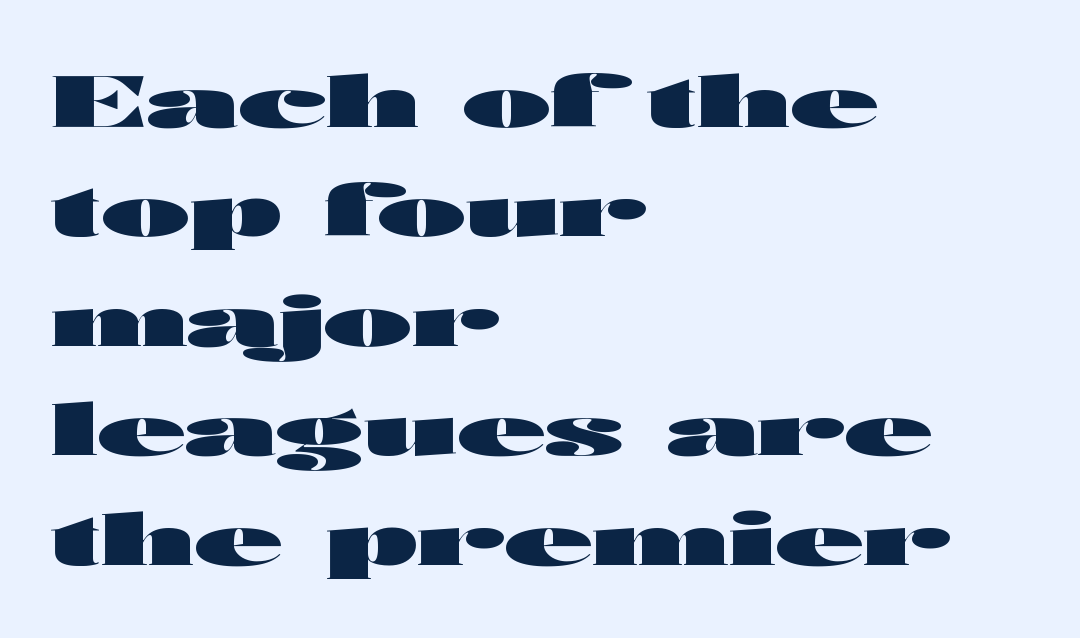
{"serif": "no", "italic": "no", "bold": "yes", "weight": "heavy", "width": "wide", "stroke_contrast": "high", "x_height": "medium", "monospaced": "no", "underline": "no", "align": "left", "line_spacing": "normal", "line_spacing_ratio": 1.52, "letter_spacing": "normal", "letter_spacing_em": 0.0, "glyph_px": 72}
